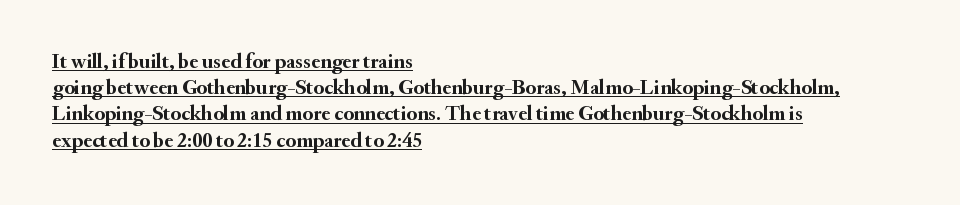
Thick stems and heavy bowls — unmistakably bold. This is the regular roman posture of the typeface. Every row of glyphs begins at an identical x-position on the left. In terms of leading, this rendering sits right in the middle.
